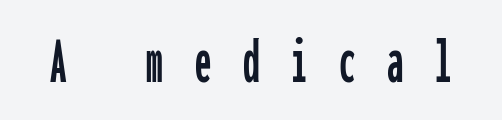
Think of a typewriter: that constant character pitch is what you see here. This is roman type, the default non-slanted kind. In terms of letterform style, serifs are entirely absent. Display-style spreading of the glyphs; the letterfit is very open. Glance below the letters and you will spot only blank space.
